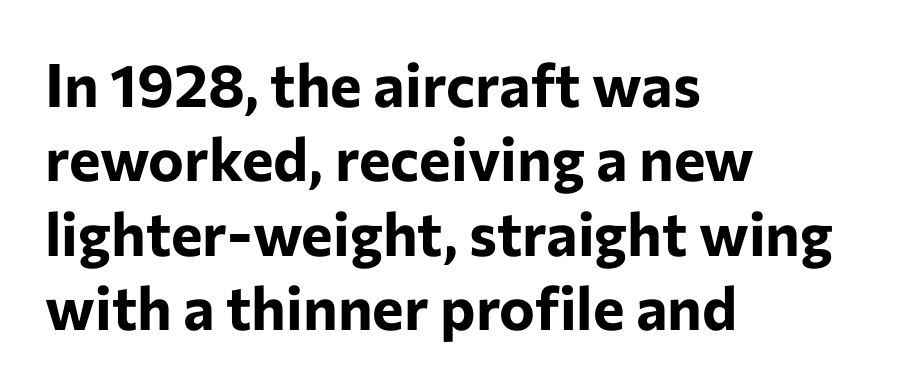
{"serif": "no", "italic": "no", "bold": "yes", "weight": "bold", "width": "normal", "stroke_contrast": "low", "x_height": "medium", "monospaced": "no", "underline": "no", "align": "left", "line_spacing_ratio": 1.24, "letter_spacing": "normal", "letter_spacing_em": 0.0, "glyph_px": 60}
